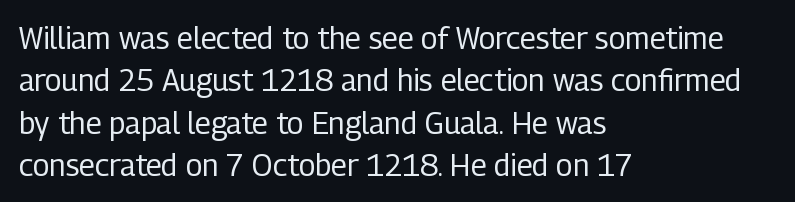
The weight tops out at a normal text grade. The face used here is a sans, in the tradition of grotesques and geometrics. This sample keeps an unexceptional amount of space between lines. The passage is arranged the way most books set body copy — flush left. Style check: upright.
